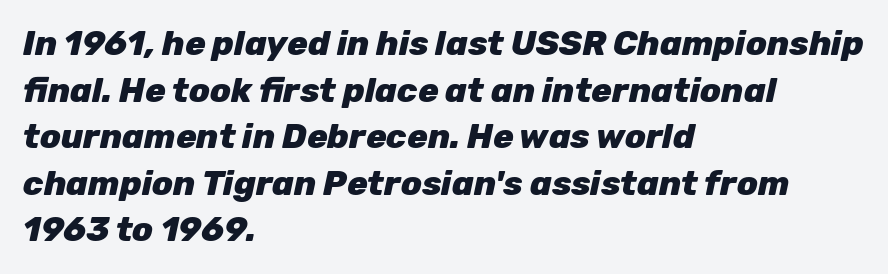
The image shows 34 px heavy type, italic (leaning right); set left-aligned, normal line spacing (1.37x), normal letter spacing, not underlined; low stroke contrast and a medium x-height.
